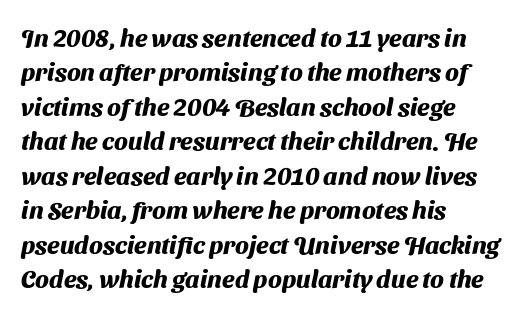
The image shows 25 px bold type; set left-aligned, normal line spacing (1.38x), normal letter spacing, not underlined.
